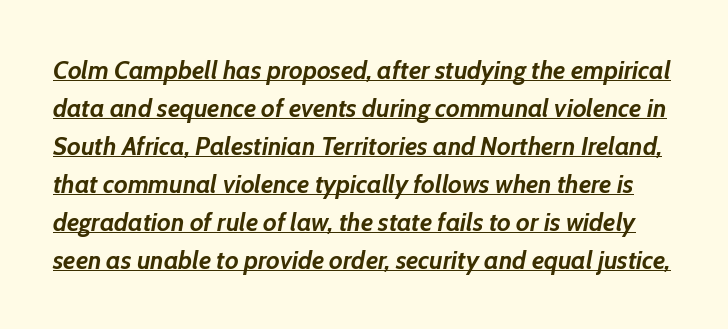
Does the leading feel generous? No, just average. An italicized treatment has been applied to the whole sample. Caption: lettering with a line underneath. Stroke thickness is high; the sample reads as a true bold. Tracking here is standard; glyphs follow each other at the usual distance.
